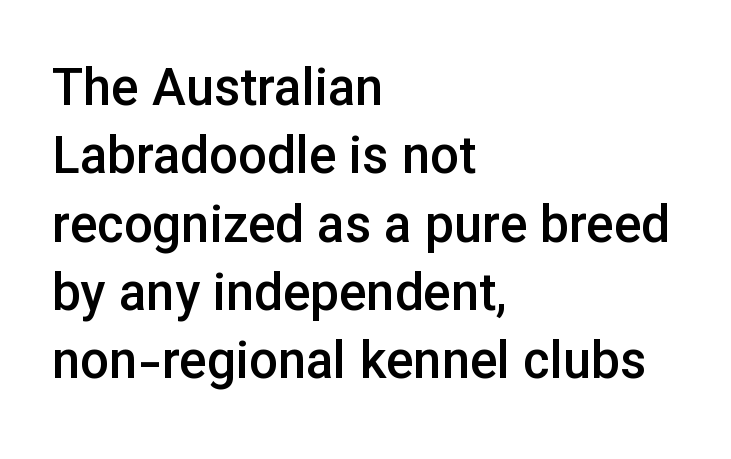
The face used here is proportionally spaced, like ordinary book or web type. Quick note: interline space is typical. The gap between lines stays unmarked. All the whitespace from short lines collects on the right. Type style note: lacks serifs. Look at the stroke-to-counter ratio: somewhat heavy, a semibold.
